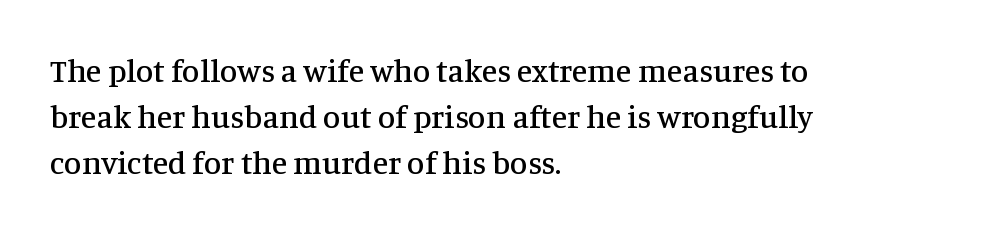
{"serif": "yes", "italic": "no", "width": "normal", "stroke_contrast": "medium", "x_height": "large", "monospaced": "no", "underline": "no", "align": "left", "line_spacing": "normal", "line_spacing_ratio": 1.44, "letter_spacing": "normal", "letter_spacing_em": 0.0, "glyph_px": 32}
